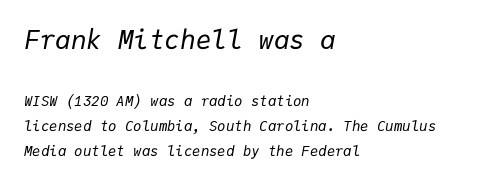
{"italic": "yes", "lean": "right", "slant_degrees": 9, "bold": "no", "underline": "no", "align": "left", "line_spacing_ratio": 1.8, "letter_spacing": "normal", "letter_spacing_em": 0.0, "larger_block": "first", "size_ratio": 1.86, "glyph_px": 26}
